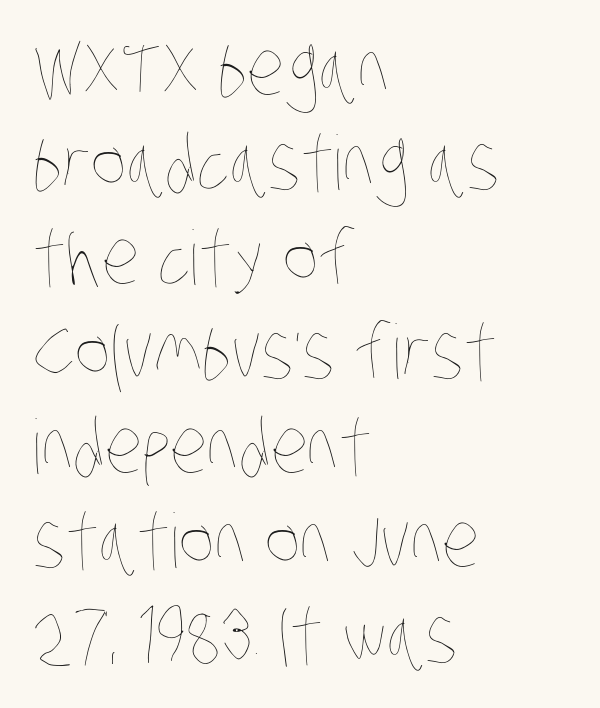
Does the copy run flush right? No — it runs flush left. Letter spacing: default. These glyphs show unthickened strokes, regular width or finer. Horizontal bands of white between lines are of average thickness. Quick note: underline off.
